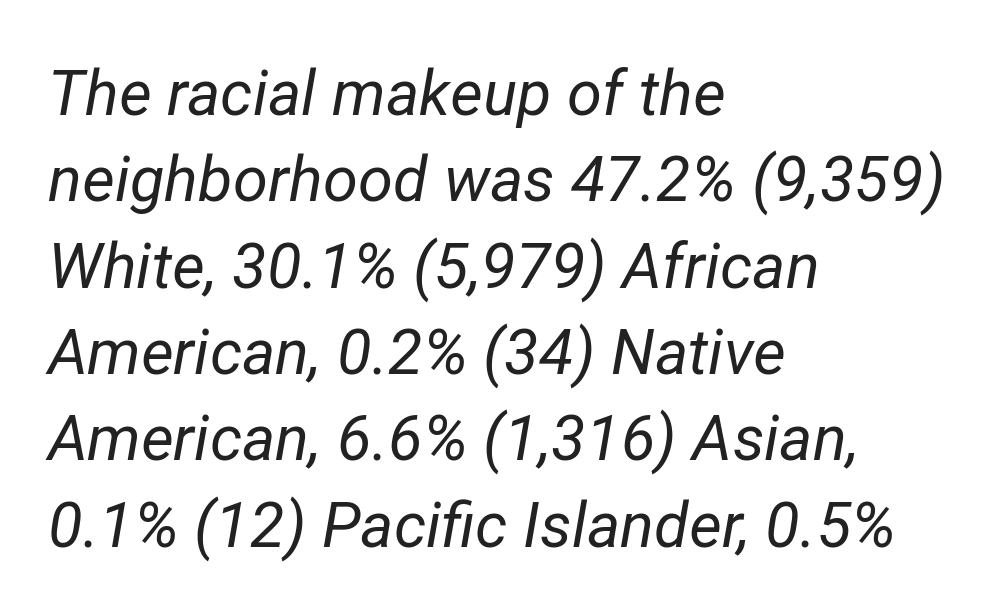
Every character sits at an angle, as italics do. Teacher's note: observe the even left margin — that is flush-left alignment. The lines sit at an ordinary, default distance from one another. This reads as an unemphasized weight, regular at the heaviest.
